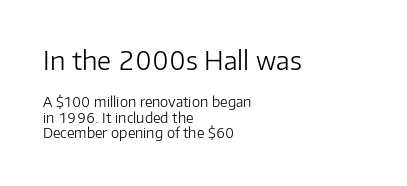
The image shows 26 px text type, upright; set left-aligned, tight line spacing (1.1x), normal letter spacing, not underlined; the first (top) block is 1.86x larger.
